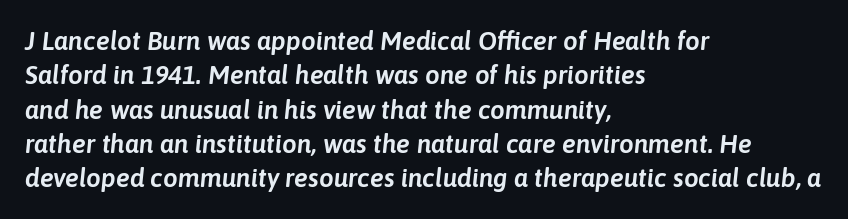
{"italic": "yes", "lean": "right", "slant_degrees": 6, "underline": "no", "align": "left", "line_spacing": "normal", "line_spacing_ratio": 1.32, "letter_spacing": "normal", "letter_spacing_em": 0.0, "glyph_px": 26}
